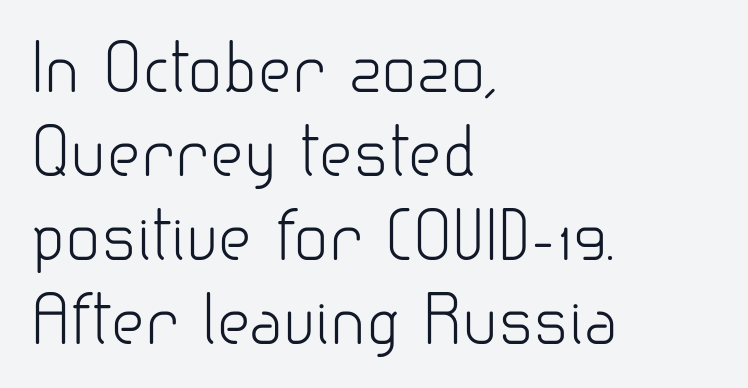
The image shows 65 px light sans-serif type, upright; set left-aligned, normal line spacing (1.29x), normal letter spacing, not underlined; low stroke contrast and a small x-height.
